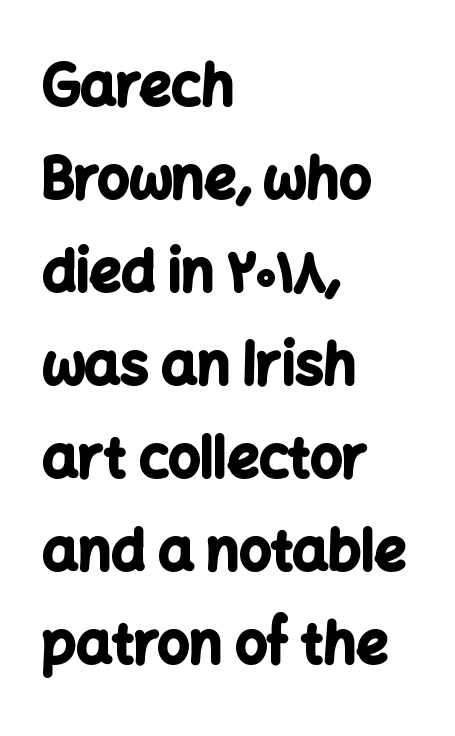
The image shows 56 px bold sans-serif type, upright; set left-aligned, normal line spacing (1.66x), normal letter spacing, not underlined; low stroke contrast and a medium x-height.
